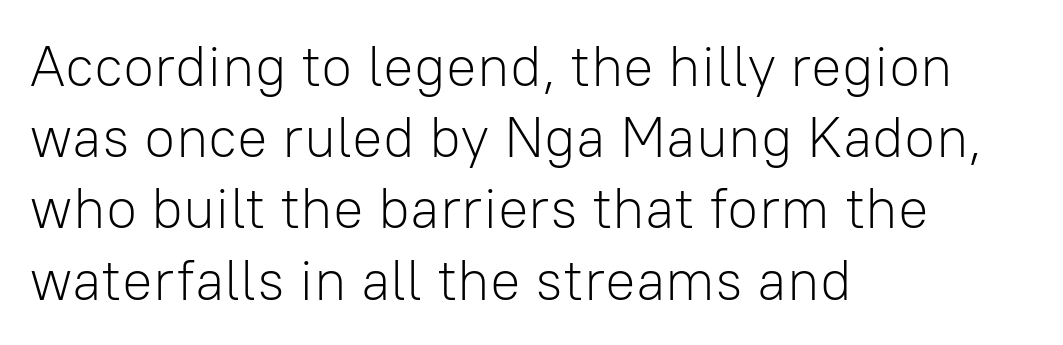
The image shows 57 px light sans-serif type, upright; set left-aligned, normal line spacing (1.25x), normal letter spacing, not underlined; low stroke contrast and a medium x-height.
